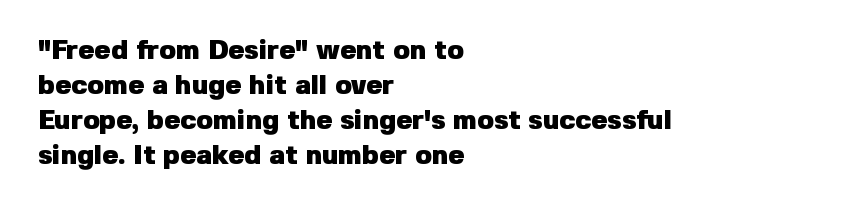
{"italic": "no", "bold": "yes", "underline": "no", "align": "left", "line_spacing": "normal", "line_spacing_ratio": 1.3, "letter_spacing": "normal", "letter_spacing_em": 0.0, "glyph_px": 27}
